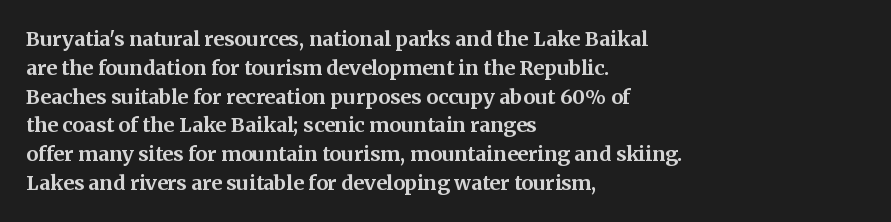
Q: Is the text bold? A: Yes.
Q: Is the text italic (slanted)? A: No, it is upright.
Q: Is the text underlined? A: No.
Q: How is the paragraph aligned? A: Left-aligned.
Q: Is the spacing between letters normal or unusually wide? A: Normal.
Q: Is the spacing between lines tight, normal or loose? A: Normal.
